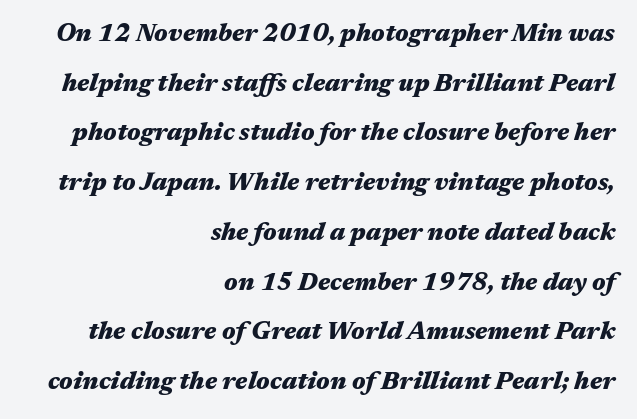
Q: Is the text bold? A: Yes.
Q: Is the text italic (slanted)? A: Yes, it leans right by about 17 degrees.
Q: Is the text underlined? A: No.
Q: How is the paragraph aligned? A: Right-aligned.
Q: Is the spacing between letters normal or unusually wide? A: Normal.
Q: Is the spacing between lines tight, normal or loose? A: Loose.
